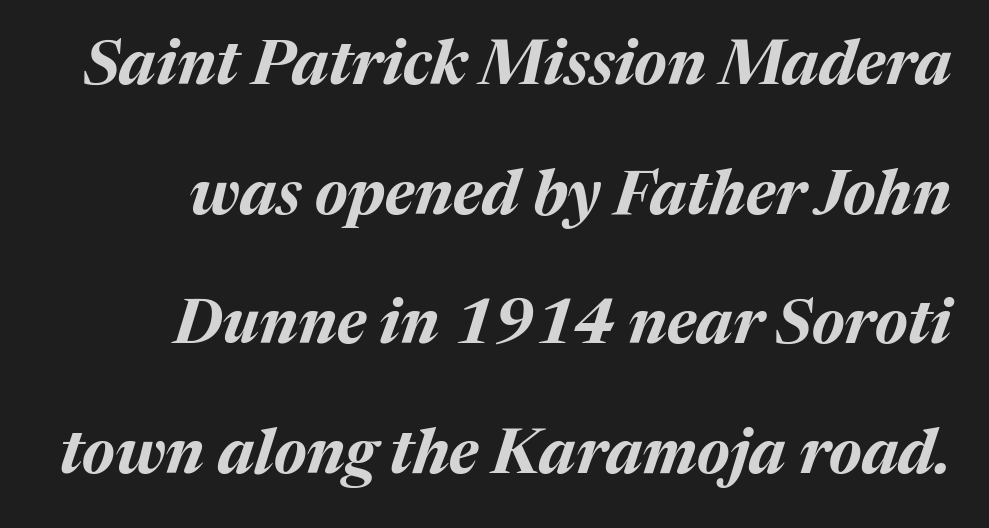
A great deal of white space separates one row of letters from the next. Rule under the text: the space is simply empty. Is the type slanted? Yes — the strokes lean at a clear angle. Weight check: bold — yes, fully. Default kerning and tracking; the words read as compact shapes. The passage shown is typed in a proportional face where columns would drift.
